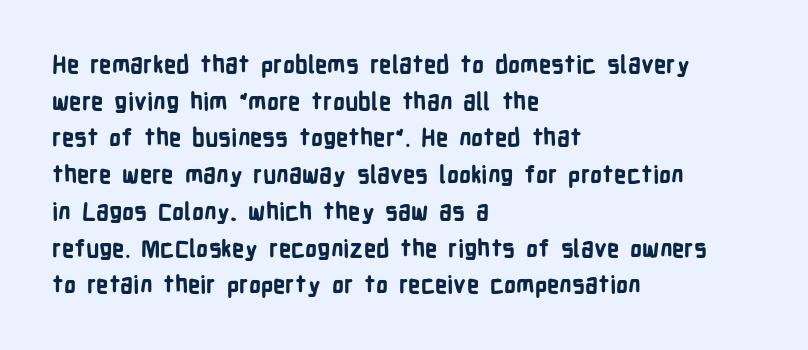
The image shows 24 px bold type, upright; set left-aligned, normal line spacing (1.53x), normal letter spacing, not underlined.
